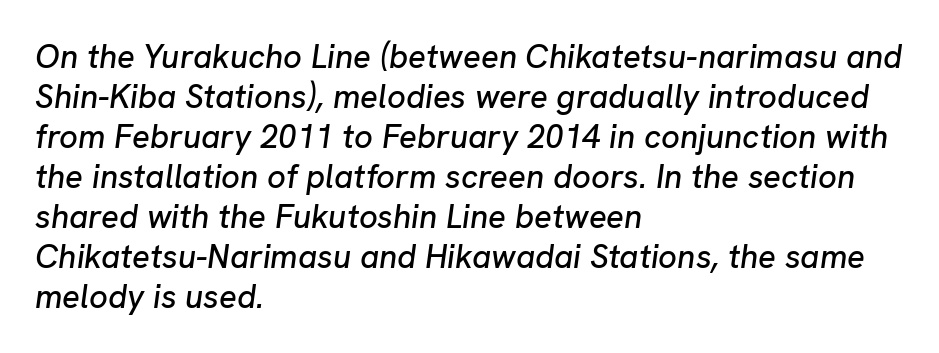
Q: Is the text italic (slanted)? A: Yes, it leans right by about 8 degrees.
Q: Is the text underlined? A: No.
Q: How is the paragraph aligned? A: Left-aligned.
Q: Is the spacing between letters normal or unusually wide? A: Normal.
Q: Width (condensed, normal, or wide)? A: Normal.
Q: Stroke contrast? A: Low.
Q: x-height? A: Medium.
Q: Monospaced? A: No.
